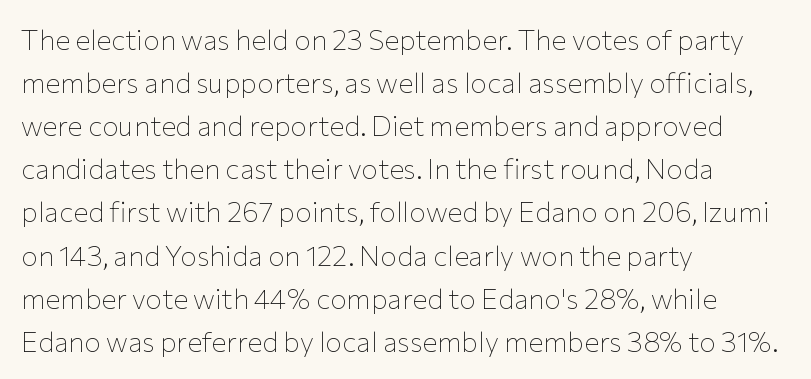
The image shows 28 px thin sans-serif type, upright; set left-aligned, normal line spacing (1.54x), normal letter spacing, not underlined; low stroke contrast and a medium x-height.
